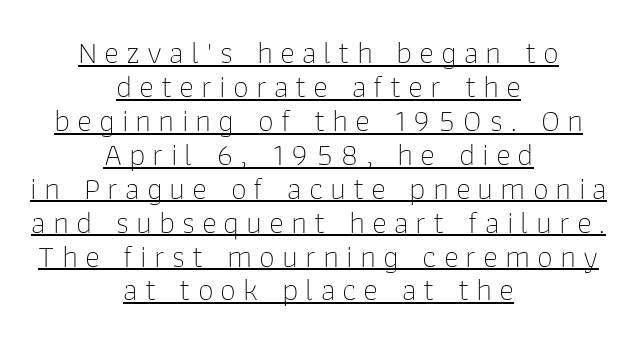
The image shows 32 px thin sans-serif type, upright; set centered, tight line spacing (1.06x), unusually wide letter spacing (+0.22 em), underlined; low stroke contrast and a medium x-height.
